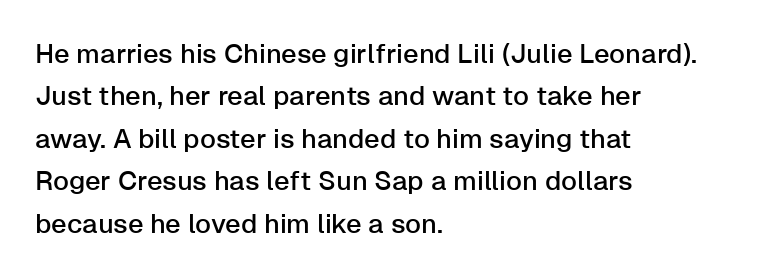
{"italic": "no", "underline": "no", "align": "left", "line_spacing": "normal", "line_spacing_ratio": 1.57, "letter_spacing": "normal", "letter_spacing_em": 0.0, "glyph_px": 27}
